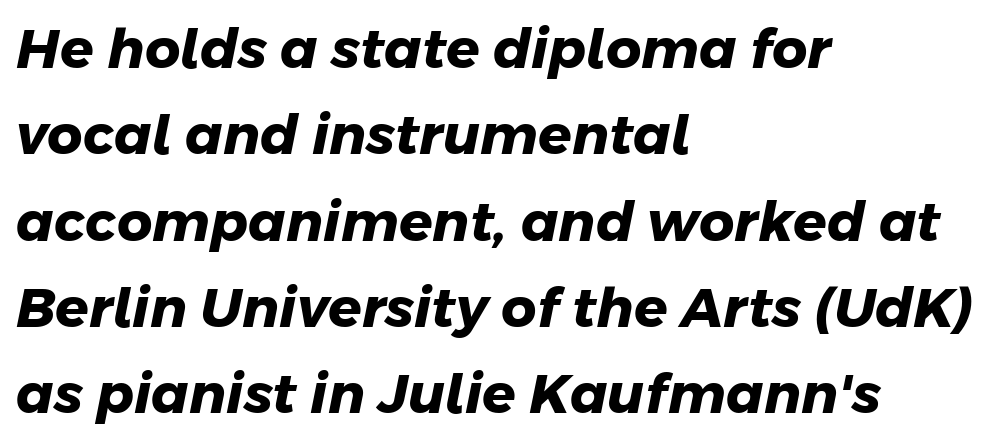
{"serif": "no", "bold": "yes", "weight": "heavy", "width": "normal", "stroke_contrast": "low", "x_height": "medium", "monospaced": "no", "underline": "no", "align": "left", "line_spacing": "normal", "line_spacing_ratio": 1.57, "letter_spacing": "normal", "letter_spacing_em": 0.0, "glyph_px": 55}
